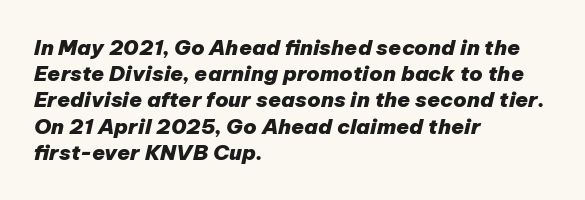
Q: Is the text bold? A: Yes.
Q: Is the text italic (slanted)? A: Yes, it leans right by about 12 degrees.
Q: Is the text underlined? A: No.
Q: How is the paragraph aligned? A: Left-aligned.
Q: Is the spacing between letters normal or unusually wide? A: Normal.
Q: Is the spacing between lines tight, normal or loose? A: Normal.
